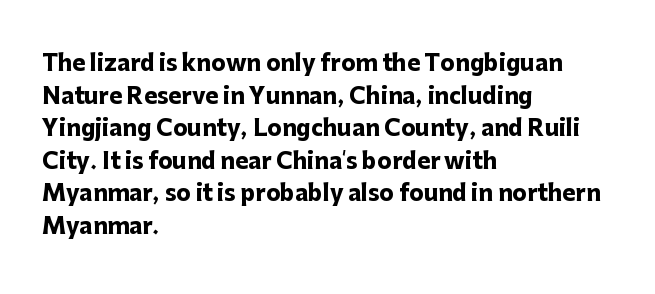
{"italic": "no", "bold": "yes", "underline": "no", "align": "left", "line_spacing": "normal", "line_spacing_ratio": 1.48, "letter_spacing": "normal", "letter_spacing_em": 0.0, "glyph_px": 22}
